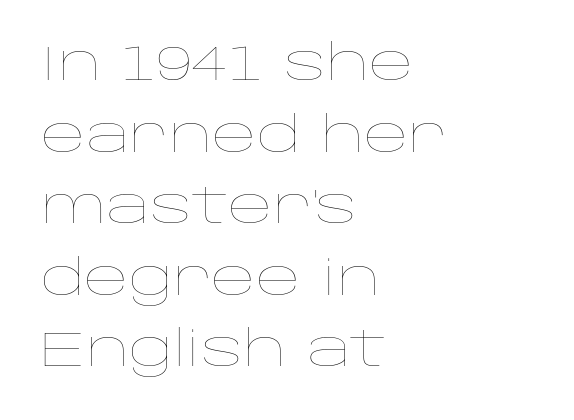
Any mark beneath the type? The region is blank. Stroke thickness stays within the range of a standard reading face or lighter. Here the glyphs are tracked normally, forming tight word shapes. Spacing verdict: proportional, widths tailored to each character.
